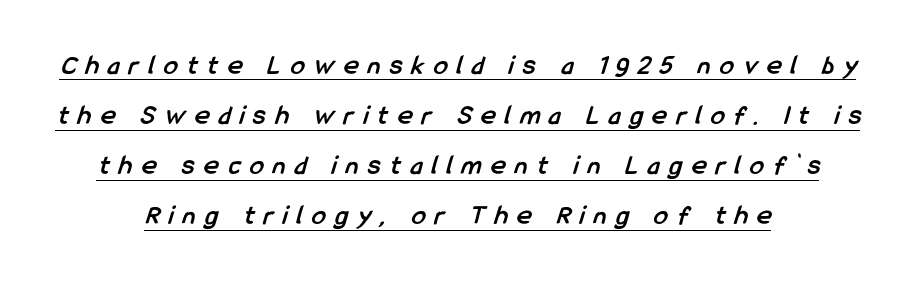
{"serif": "no", "bold": "yes", "weight": "semibold", "width": "condensed", "stroke_contrast": "low", "x_height": "medium", "monospaced": "no", "underline": "yes", "align": "center", "line_spacing_ratio": 1.79, "letter_spacing": "wide", "letter_spacing_em": 0.34, "glyph_px": 28}
